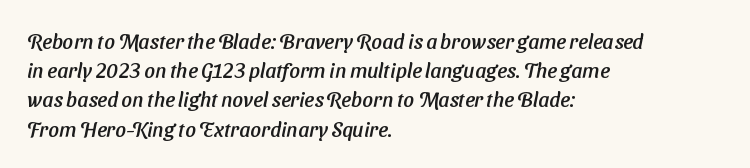
The image shows 21 px text type; set left-aligned, normal line spacing (1.39x), normal letter spacing, not underlined.
